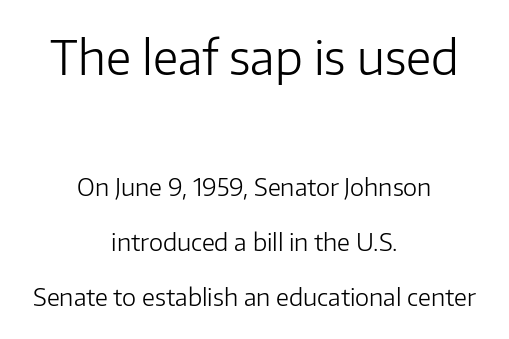
Does the leading feel generous? Absolutely, it's lavish. Top chunk: large. Bottom chunk: small. Counters stay open thanks to moderate or lighter strokes. Do the characters align in a grid? No, the font is proportional. Lines of text with bare space underneath. Ascenders rise straight up at ninety degrees.
